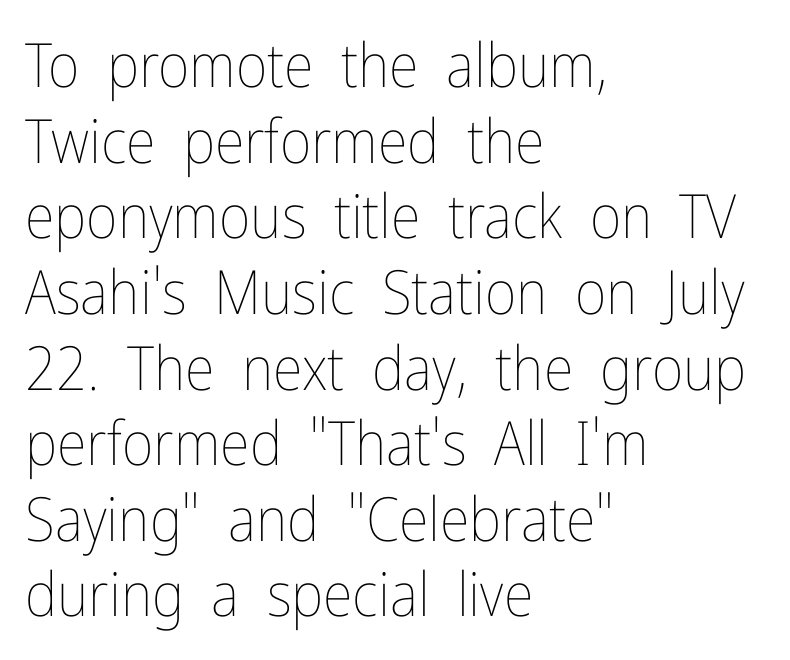
It's the straight-up-and-down kind of type. Looks like regular typesetting: each glyph gets only the width it needs. The passage shown is not underscored anywhere. Horizontal alignment here is leftward, the default for most running prose. What stands out about the letter spacing? Nothing — it is the standard amount.
